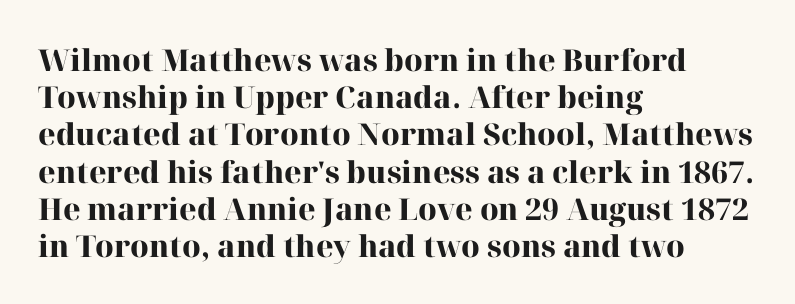
The image shows 30 px heavy serif type, upright; set left-aligned, line spacing 1.24x, normal letter spacing, not underlined; high stroke contrast and a medium x-height.
